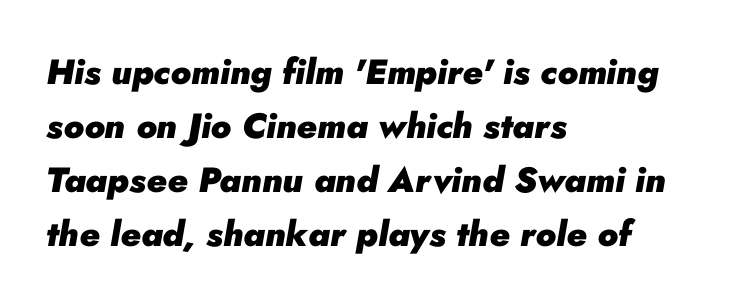
Weight: bold. There is no visible air inserted between adjacent glyphs. Horizontal alignment here is leftward, the default for most running prose. Each letter keeps its own natural width here, so spacing adapts to shape. A typesetter would mark this as italic. The passage shown stacks its lines at a standard gap.
